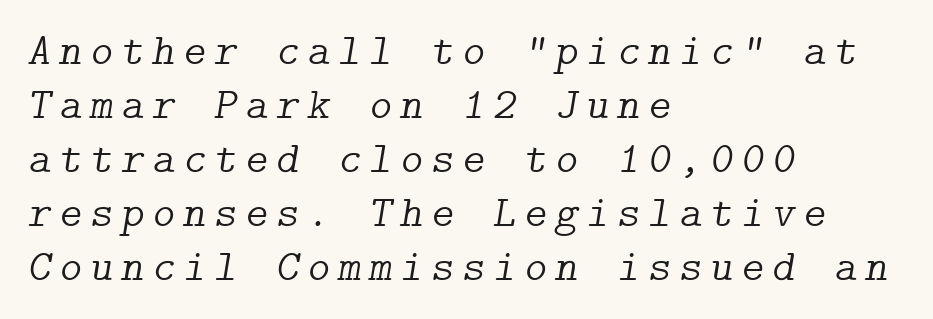
{"serif": "yes", "italic": "yes", "lean": "right", "slant_degrees": 9, "bold": "no", "weight": "light", "width": "normal", "stroke_contrast": "low", "x_height": "medium", "underline": "no", "align": "left", "line_spacing_ratio": 1.23, "glyph_px": 44}
